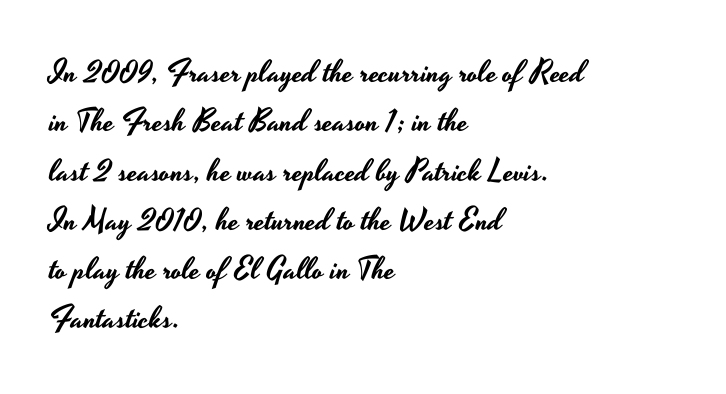
Q: Is the text italic (slanted)? A: Yes.
Q: Is the typeface a serif or a sans-serif typeface? A: Sans-serif.
Q: Is the text underlined? A: No.
Q: How is the paragraph aligned? A: Left-aligned.
Q: Is the spacing between letters normal or unusually wide? A: Normal.
Q: Is the spacing between lines tight, normal or loose? A: Normal.
Q: Width (condensed, normal, or wide)? A: Wide.
Q: Stroke contrast? A: Low.
Q: x-height? A: Small.
Q: Monospaced? A: No.
